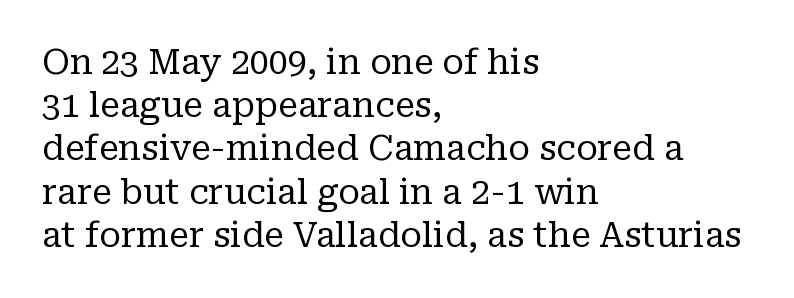
Q: Is the text bold? A: No.
Q: Is the text italic (slanted)? A: No, it is upright.
Q: Is the typeface a serif or a sans-serif typeface? A: Serif.
Q: Is the text underlined? A: No.
Q: How is the paragraph aligned? A: Left-aligned.
Q: Is the spacing between letters normal or unusually wide? A: Normal.
Q: Is the spacing between lines tight, normal or loose? A: Normal.
Q: Width (condensed, normal, or wide)? A: Normal.
Q: Stroke contrast? A: Low.
Q: x-height? A: Medium.
Q: Monospaced? A: No.
